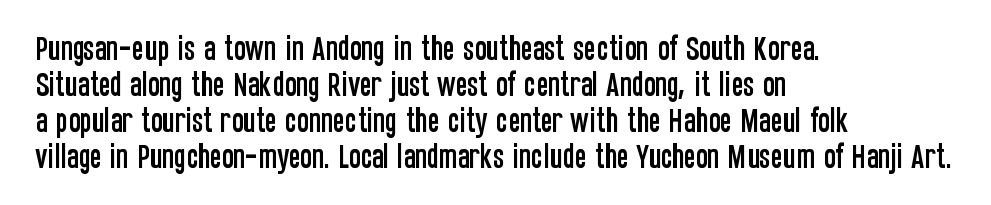
The image shows 28 px condensed sans-serif type, upright; set left-aligned, normal line spacing (1.29x), normal letter spacing, not underlined; low stroke contrast and a large x-height.
